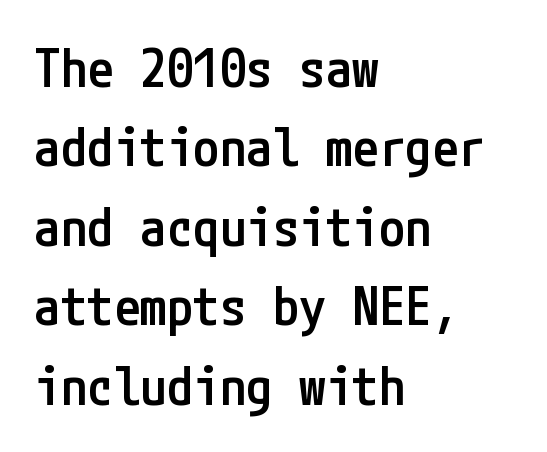
Q: Is the text bold? A: Semi-bold.
Q: Is the text italic (slanted)? A: No, it is upright.
Q: Is the typeface a serif or a sans-serif typeface? A: Sans-serif.
Q: Is the text underlined? A: No.
Q: How is the paragraph aligned? A: Left-aligned.
Q: Is the spacing between letters normal or unusually wide? A: Normal.
Q: Is the spacing between lines tight, normal or loose? A: Normal.
Q: Width (condensed, normal, or wide)? A: Condensed.
Q: Stroke contrast? A: Low.
Q: x-height? A: Medium.
